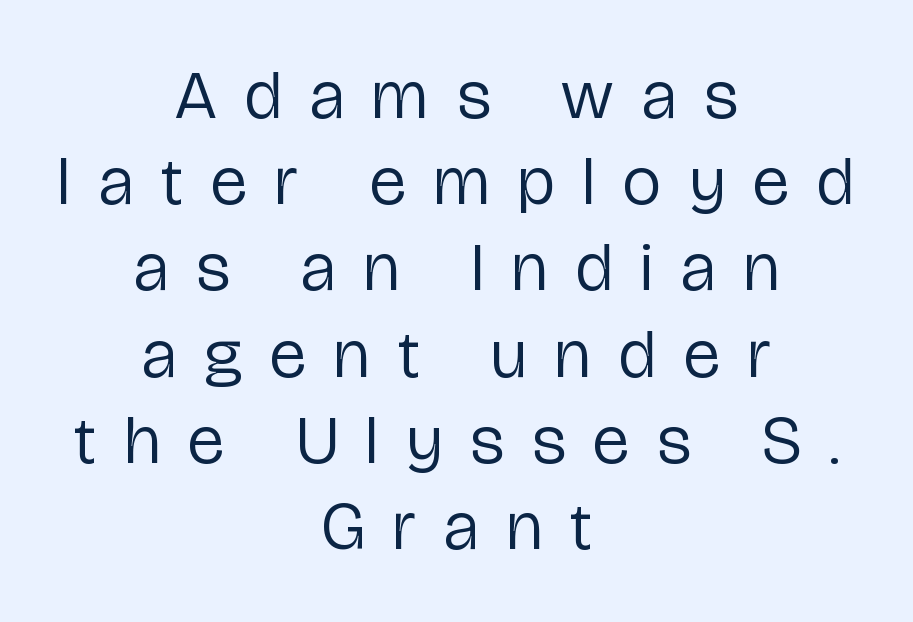
These lines sit exactly where default settings would place them. The passage shown is typed in a proportional face where columns would drift. Designer's note — italics off, roman on. Is the type heavy? It reads as light-to-regular instead.
